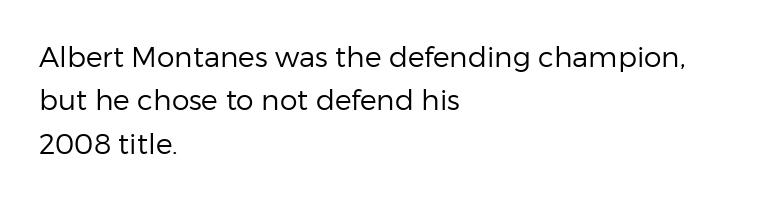
The image shows 28 px regular-weight sans-serif type, upright; set left-aligned, normal line spacing (1.55x), normal letter spacing, not underlined; low stroke contrast and a medium x-height.
